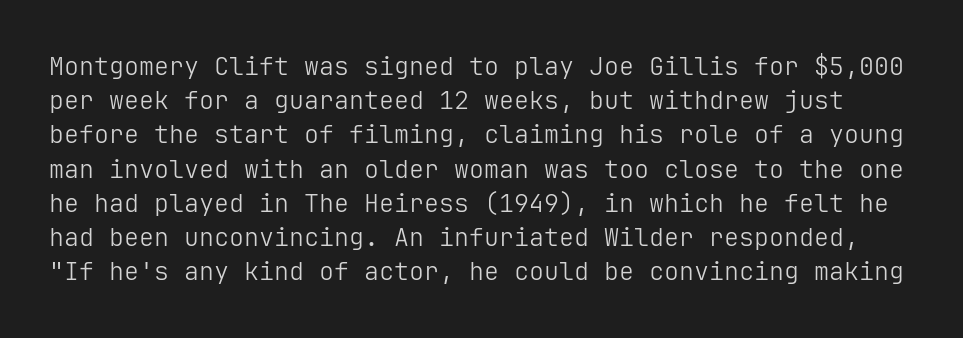
Q: Is the text bold? A: No.
Q: Is the text italic (slanted)? A: No, it is upright.
Q: Is the text underlined? A: No.
Q: Is the spacing between letters normal or unusually wide? A: Normal.
Q: Is the spacing between lines tight, normal or loose? A: Normal.
